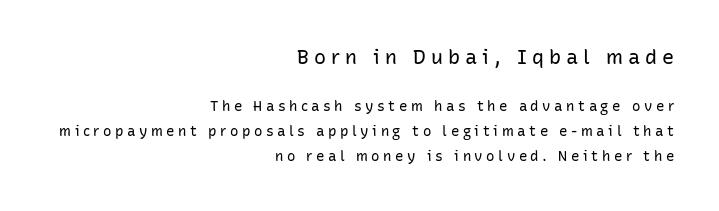
Q: Is the text bold? A: No.
Q: Is the text italic (slanted)? A: No, it is upright.
Q: Is the text underlined? A: No.
Q: How is the paragraph aligned? A: Right-aligned.
Q: Is the spacing between letters normal or unusually wide? A: Unusually wide.
Q: Which block of text is set in a larger size, the first (top) or the second (bottom)? A: The first (top) one.
